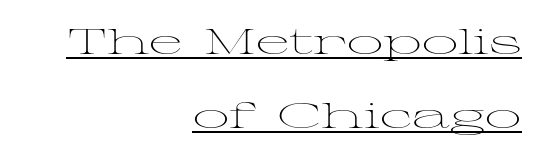
{"serif": "yes", "italic": "no", "bold": "no", "weight": "light", "width": "wide", "stroke_contrast": "medium", "x_height": "medium", "monospaced": "no", "underline": "yes", "align": "right", "line_spacing": "loose", "line_spacing_ratio": 2.05, "letter_spacing": "normal", "letter_spacing_em": 0.0, "glyph_px": 36}
